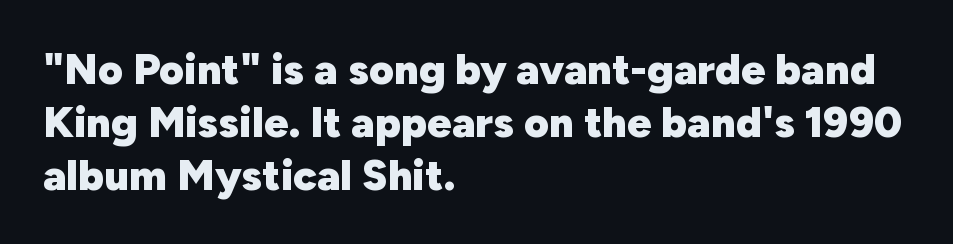
Strong, thick strokes mark this as bold type. The letters sit at their default tracking, neither squeezed nor spread. This sample uses an upright cut, with every glyph sitting square on the baseline. Proportional: the letters do not fall into vertical columns. Check where the strokes stop: nothing finishes them off — pure sans.
